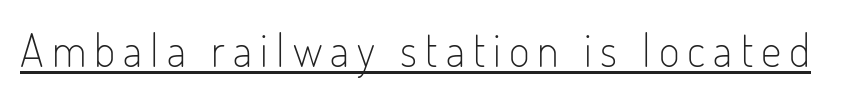
{"serif": "no", "italic": "no", "bold": "no", "weight": "light", "width": "condensed", "stroke_contrast": "low", "x_height": "small", "monospaced": "no", "underline": "yes", "glyph_px": 45}
